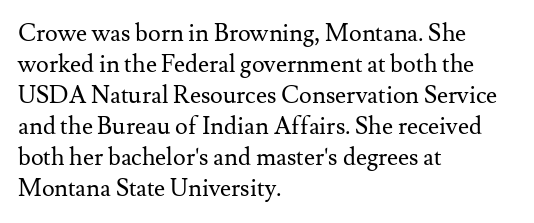
These lines keep a tight, regular rhythm from letter to letter. Notice how descenders clear the ascenders below comfortably — that's standard leading. These lines were composed using upright roman letters. One-word summary of the alignment: left. Nobody drew a line under any word here. The typesetting does not lean heavy: it is not bold.
